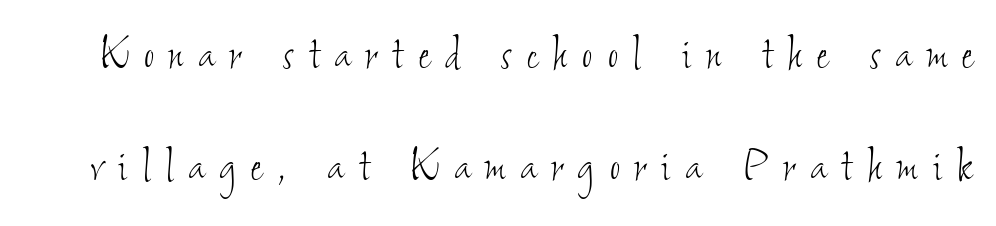
{"bold": "no", "weight": "thin", "width": "condensed", "stroke_contrast": "low", "x_height": "small", "monospaced": "no", "underline": "no", "line_spacing": "loose", "line_spacing_ratio": 2.03, "letter_spacing": "wide", "letter_spacing_em": 0.28, "glyph_px": 55}
